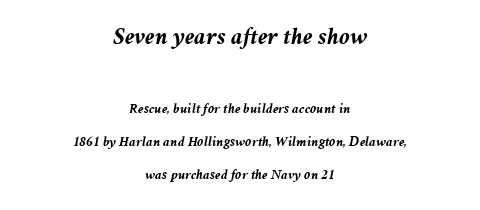
Q: Is the text bold? A: Yes.
Q: Is the text italic (slanted)? A: Yes, it leans right by about 11 degrees.
Q: Is the text underlined? A: No.
Q: How is the paragraph aligned? A: Centered.
Q: Is the spacing between letters normal or unusually wide? A: Normal.
Q: Is the spacing between lines tight, normal or loose? A: Loose.
Q: Which block of text is set in a larger size, the first (top) or the second (bottom)? A: The first (top) one.
